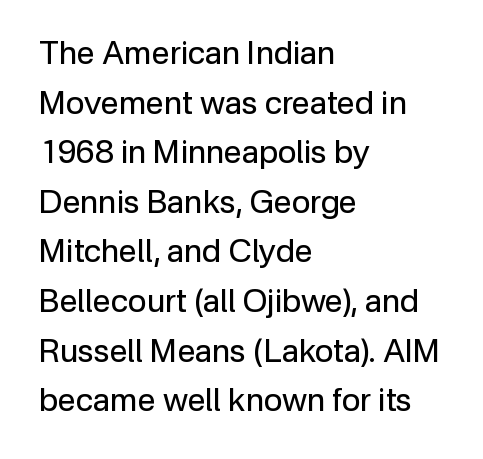
Q: Is the text bold? A: No.
Q: Is the text italic (slanted)? A: No, it is upright.
Q: Is the typeface a serif or a sans-serif typeface? A: Sans-serif.
Q: Is the text underlined? A: No.
Q: How is the paragraph aligned? A: Left-aligned.
Q: Is the spacing between letters normal or unusually wide? A: Normal.
Q: Is the spacing between lines tight, normal or loose? A: Normal.
Q: Width (condensed, normal, or wide)? A: Normal.
Q: Stroke contrast? A: Low.
Q: x-height? A: Medium.
Q: Monospaced? A: No.
